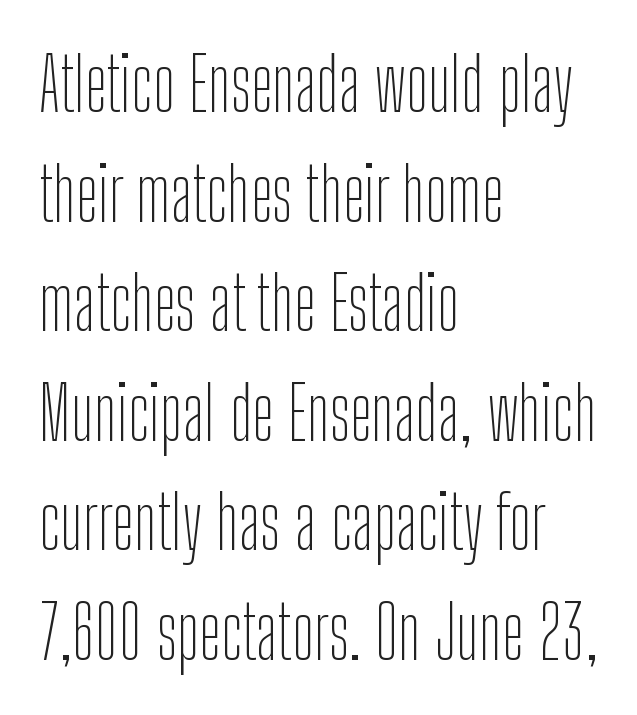
The image shows 74 px thin, condensed sans-serif type, upright; set left-aligned, normal line spacing (1.48x), normal letter spacing, not underlined; low stroke contrast and a medium x-height.
